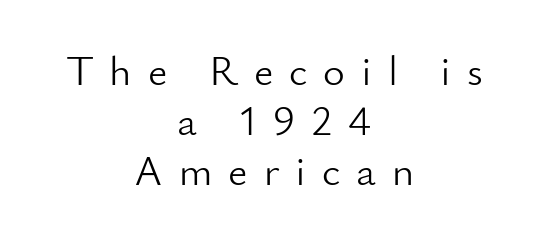
{"serif": "no", "italic": "no", "bold": "no", "weight": "light", "width": "normal", "stroke_contrast": "low", "x_height": "small", "monospaced": "no", "underline": "no", "align": "center", "line_spacing_ratio": 1.19, "letter_spacing": "wide", "letter_spacing_em": 0.38, "glyph_px": 42}
